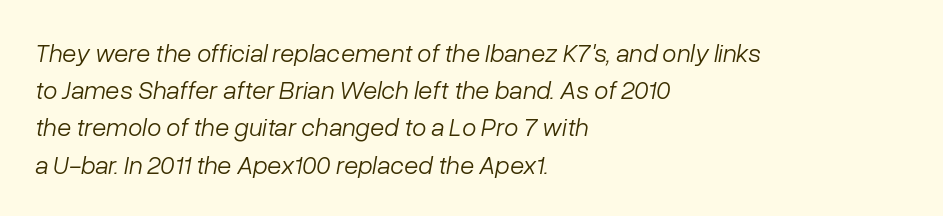
Each new line begins a customary step beneath the previous one. Tracking here is standard; glyphs follow each other at the usual distance. Layout note: lines flush left. These lines were composed using italics. The words here are not underlined.
